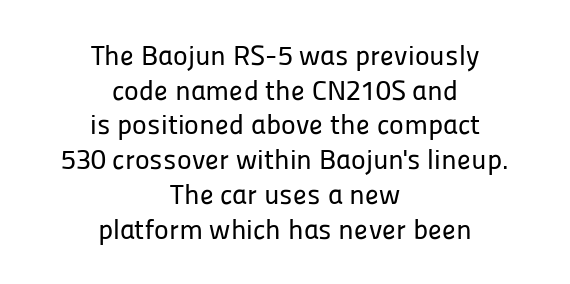
The image shows 28 px sans-serif type, upright; set centered, line spacing 1.24x, normal letter spacing, not underlined; low stroke contrast and a medium x-height.
